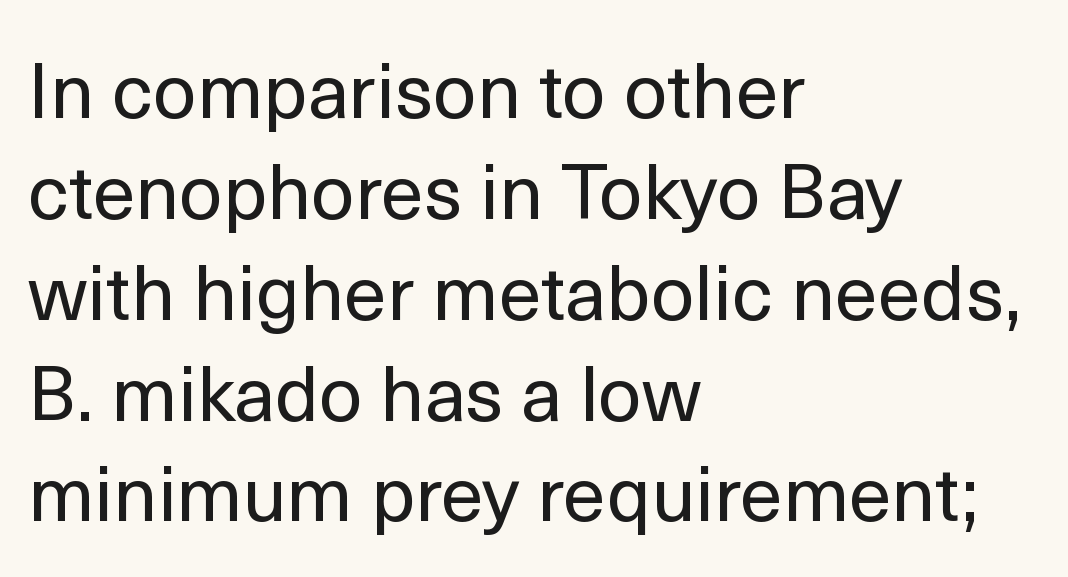
{"serif": "no", "italic": "no", "bold": "no", "weight": "regular", "width": "normal", "x_height": "medium", "monospaced": "no", "underline": "no", "align": "left", "line_spacing": "normal", "line_spacing_ratio": 1.31, "letter_spacing": "normal", "letter_spacing_em": 0.0, "glyph_px": 77}
